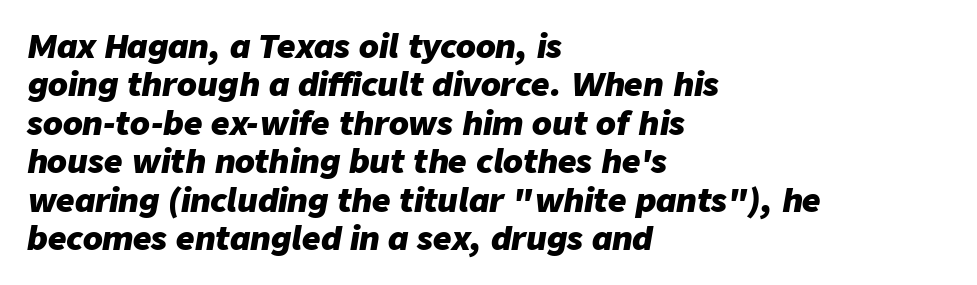
The letterforms sit shoulder to shoulder at normal distance. Left-aligned paragraph, ragged on the right. The strip under each line holds only bare page. Posture: slanted. These words are printed bold, with thick strokes throughout. Think of a printed novel: that variable character pitch is what you see here.
